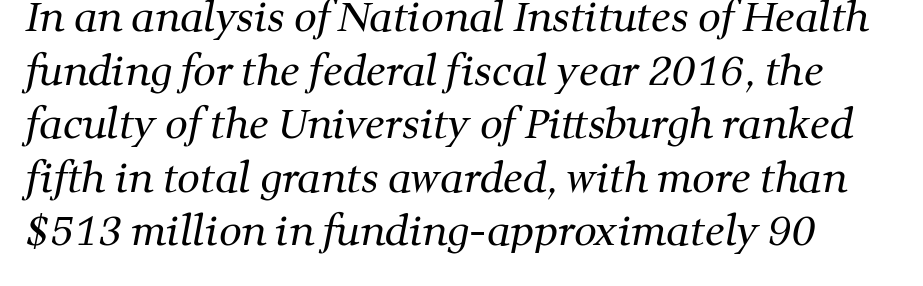
Successive baselines arrive at the customary interval. A serif font was chosen for this passage. This sample uses plain, unmodified letter spacing. The strip under each line holds only bare page. You could not count columns in this text — the font is proportionally spaced. The typesetting does not lean heavy: it is not bold.
